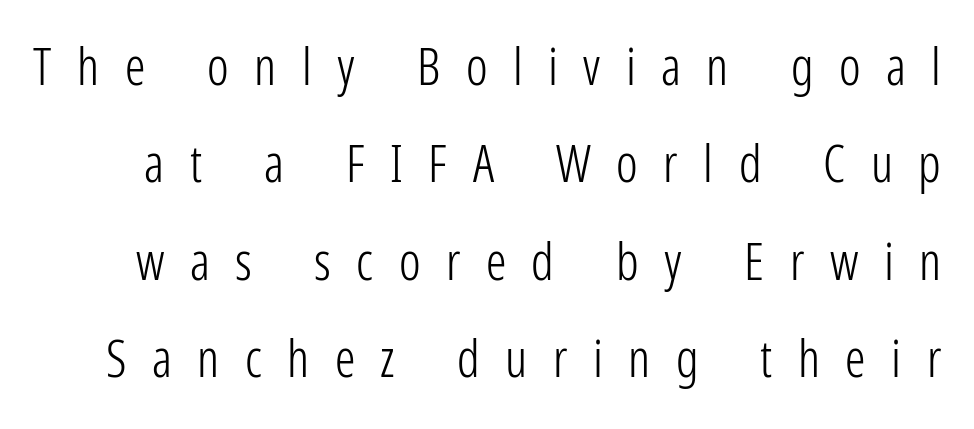
The image shows 51 px light, condensed sans-serif type, upright; set loose line spacing (1.91x), unusually wide letter spacing (+0.5 em), not underlined; low stroke contrast and a medium x-height.
